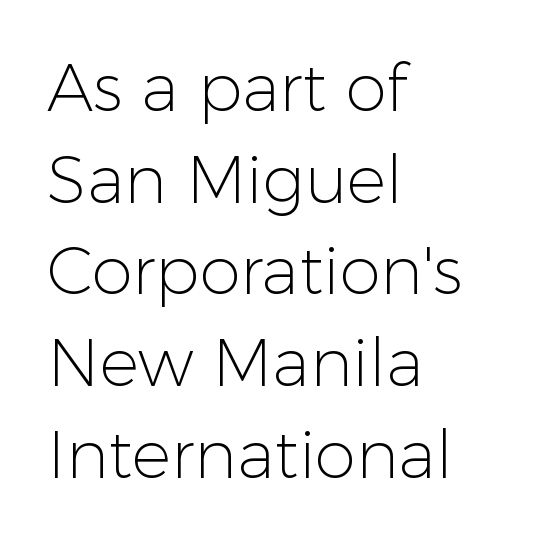
The image shows 66 px light sans-serif type, upright; set left-aligned, normal line spacing (1.39x), normal letter spacing, not underlined; low stroke contrast and a medium x-height.
